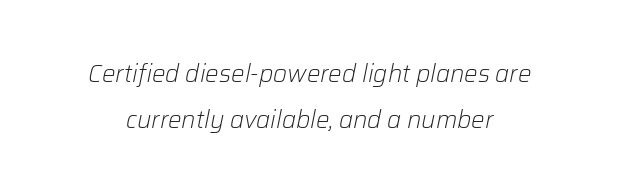
Q: Is the text bold? A: No.
Q: Is the text italic (slanted)? A: Yes, it leans right by about 12 degrees.
Q: Is the text underlined? A: No.
Q: Is the spacing between letters normal or unusually wide? A: Normal.
Q: Is the spacing between lines tight, normal or loose? A: Loose.
